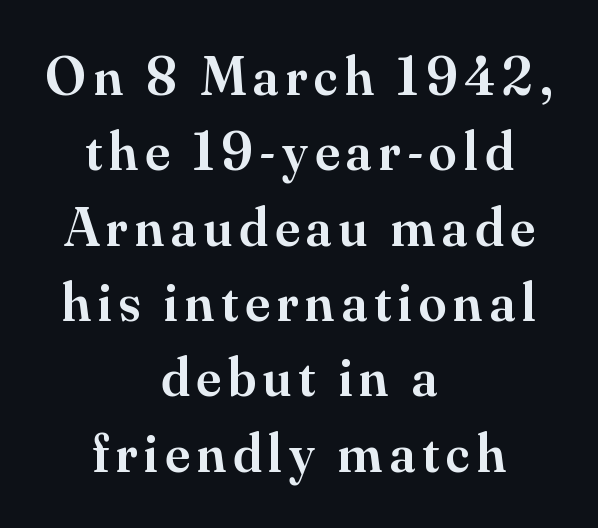
Q: Is the text bold? A: Semi-bold.
Q: Is the text italic (slanted)? A: No, it is upright.
Q: Is the typeface a serif or a sans-serif typeface? A: Serif.
Q: Is the text underlined? A: No.
Q: How is the paragraph aligned? A: Centered.
Q: Is the spacing between lines tight, normal or loose? A: Normal.
Q: Width (condensed, normal, or wide)? A: Normal.
Q: Stroke contrast? A: Medium.
Q: x-height? A: Small.
Q: Monospaced? A: No.
